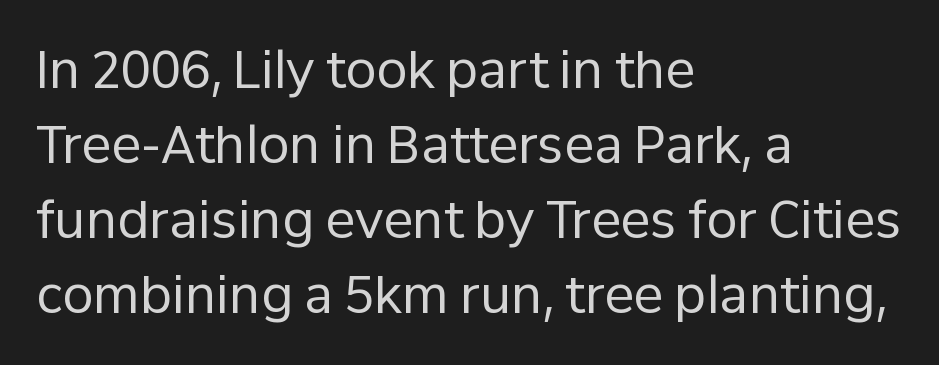
The typesetting does not lean heavy: it is not bold. Left-aligned paragraph, ragged on the right. A typesetter would label this face a sans. It's the straight-up-and-down kind of type. Lines of text with bare space underneath. A typesetter would call this leading conventional body-copy spacing.
